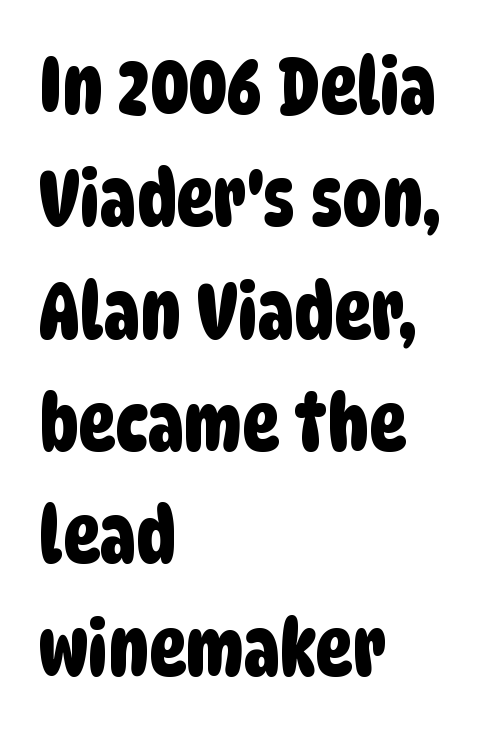
The image shows 78 px condensed sans-serif type; set left-aligned, normal line spacing (1.44x), normal letter spacing, not underlined; low stroke contrast and a large x-height.
